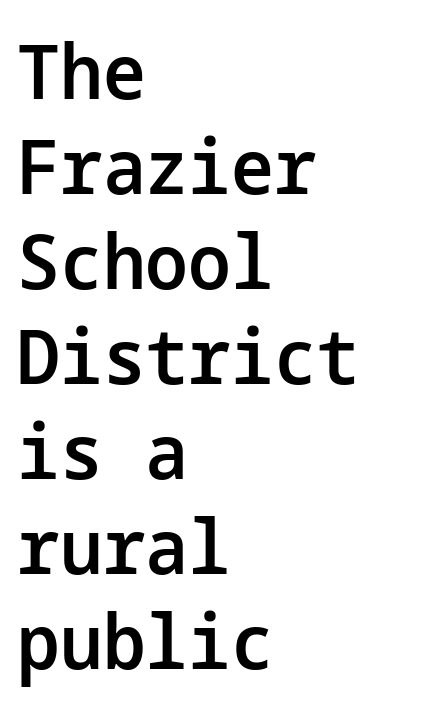
Notice how descenders clear the ascenders below comfortably — that's standard leading. The lettering holds an erect, upright posture throughout. Moderately thickened strokes mark this as semibold type. Compared with typical body copy, the letter spacing here is the same.
